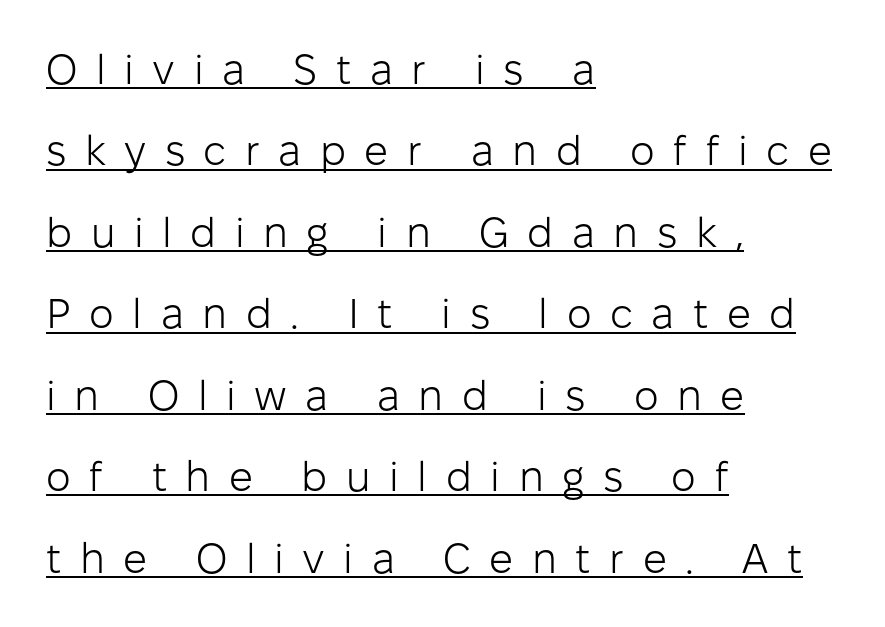
The image shows 42 px light sans-serif type, upright; set left-aligned, loose line spacing (1.94x), unusually wide letter spacing (+0.44 em), underlined; low stroke contrast and a medium x-height.
